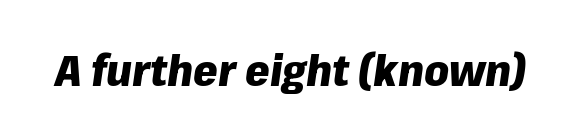
The image shows 44 px heavy type, italic (leaning right); set normal letter spacing, not underlined; low stroke contrast and a medium x-height.
